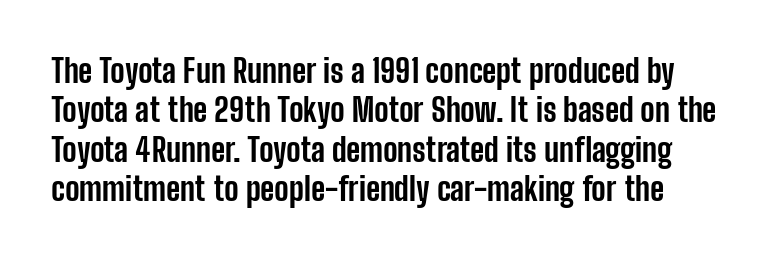
Q: Is the text bold? A: Yes.
Q: Is the text italic (slanted)? A: No, it is upright.
Q: Is the typeface a serif or a sans-serif typeface? A: Sans-serif.
Q: Is the text underlined? A: No.
Q: Is the spacing between letters normal or unusually wide? A: Normal.
Q: Width (condensed, normal, or wide)? A: Condensed.
Q: Stroke contrast? A: Low.
Q: x-height? A: Medium.
Q: Monospaced? A: No.
